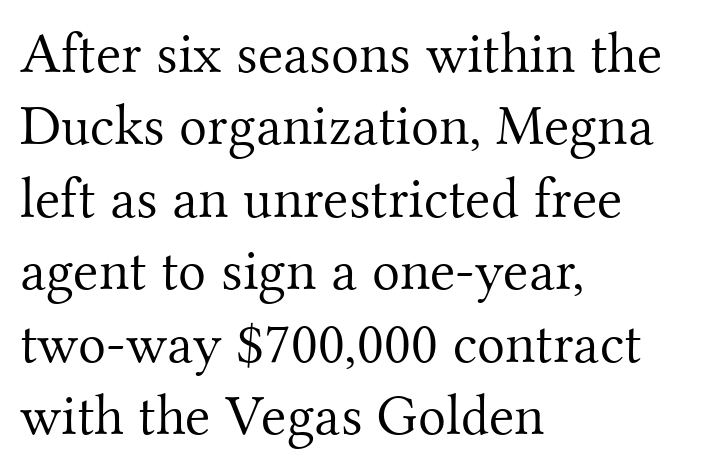
The image shows 58 px light serif type, upright; set left-aligned, normal line spacing (1.25x), normal letter spacing, not underlined; medium stroke contrast and a small x-height.
